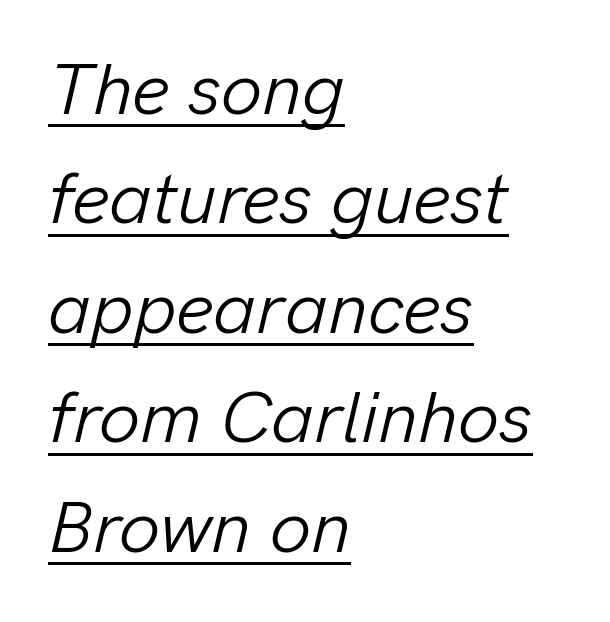
The face used here has a pronounced slope to its letters. This sample has the flowing, uneven cadence of proportional lettering. The gaps between neighbouring characters are ordinary and unremarkable. These glyphs show unthickened strokes, regular width or finer. Teacher's note: observe the even left margin — that is flush-left alignment.
